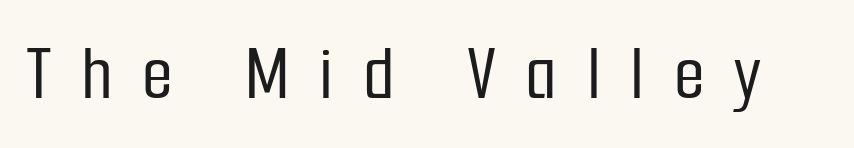
The image shows 80 px condensed sans-serif type, upright; set unusually wide letter spacing (+0.37 em), not underlined; low stroke contrast and a medium x-height.
